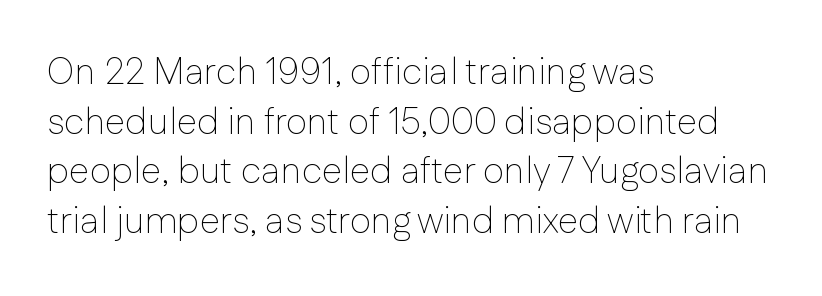
The image shows 37 px thin sans-serif type, upright; set left-aligned, normal line spacing (1.34x), normal letter spacing, not underlined; low stroke contrast and a medium x-height.
